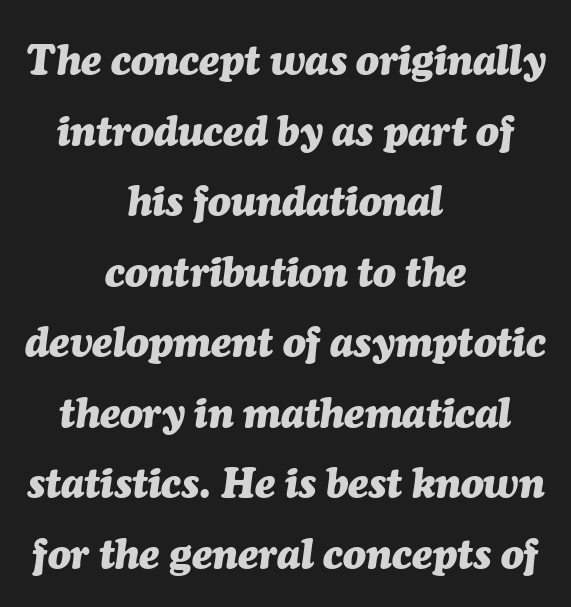
{"italic": "yes", "lean": "right", "slant_degrees": 7, "bold": "yes", "weight": "heavy", "width": "normal", "stroke_contrast": "medium", "x_height": "medium", "monospaced": "no", "underline": "no", "align": "center", "line_spacing": "normal", "line_spacing_ratio": 1.68, "letter_spacing": "normal", "letter_spacing_em": 0.0, "glyph_px": 42}
